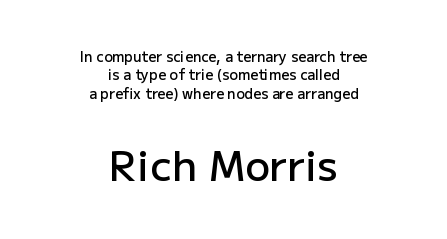
The gap between lines stays unmarked. The compositor balanced each line on the midline. Do the letters lean? They stand straight. The passage shown is typed in a proportional face where columns would drift.
